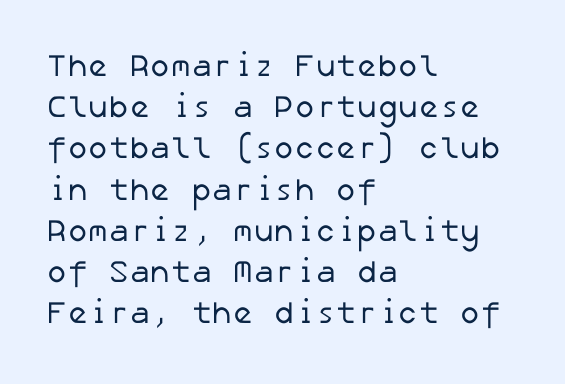
{"serif": "no", "bold": "no", "weight": "regular", "width": "normal", "stroke_contrast": "low", "x_height": "medium", "underline": "no", "align": "left", "line_spacing": "normal", "line_spacing_ratio": 1.33, "letter_spacing": "normal", "letter_spacing_em": 0.0, "glyph_px": 31}
